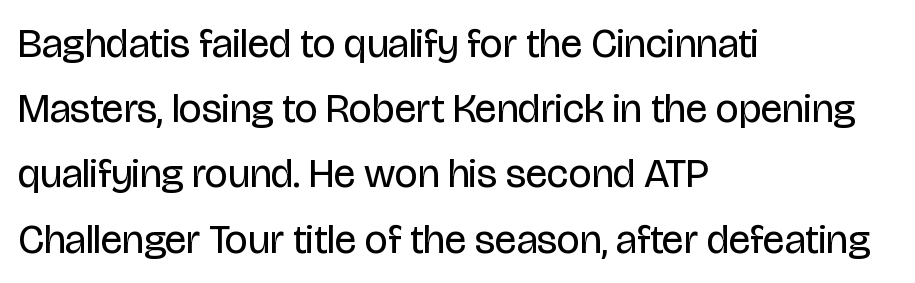
Is this a fixed-width face? No — the glyphs have proportional, varying widths. Notice how the passage keeps a crisp vertical edge on the left only. Honestly, the row spacing looks completely unremarkable. In terms of letterform style, serifs are entirely absent. Rendered with straight, roman letterforms.
